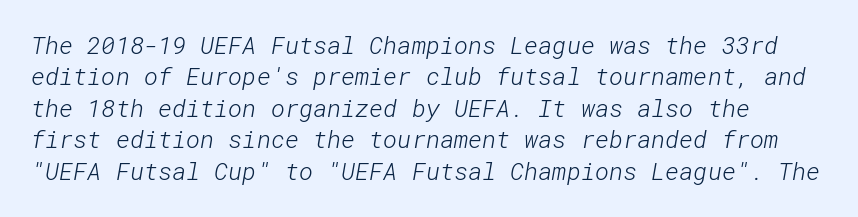
Underlining? Definitely not there. Honestly, the row spacing looks completely unremarkable. Letter spacing: default. This reads as an unemphasized weight, regular at the heaviest.
